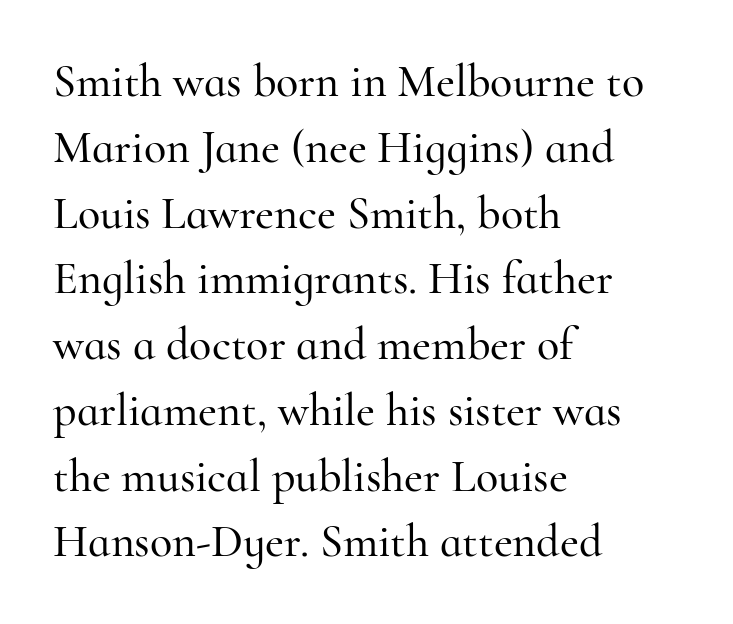
The image shows 46 px serif type, upright; set left-aligned, normal line spacing (1.43x), normal letter spacing, not underlined; high stroke contrast and a small x-height.
